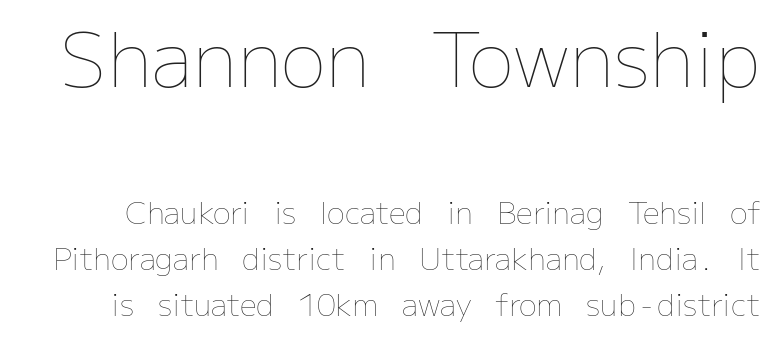
Stroke mass is kept to a normal reading level or below. The rendering uses natural spacing where letterforms have individual widths. The block of text has a typical density, with ordinary space between rows. Descender tails drop into unmarked territory.
